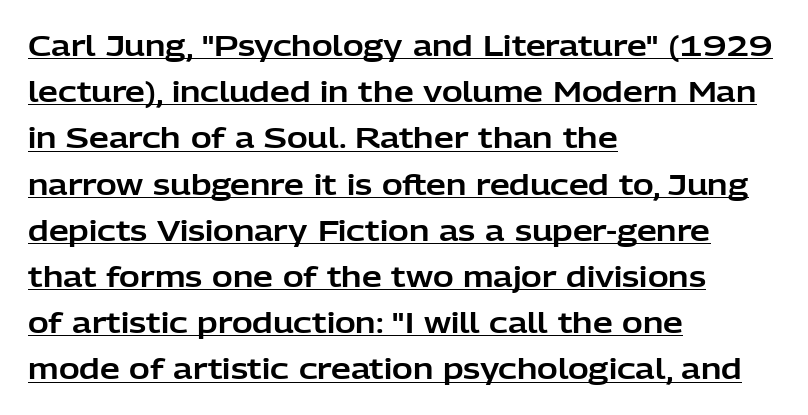
Unlike a traditional serif, this face leaves its strokes unadorned. Tracking here is standard; glyphs follow each other at the usual distance. Does the leading feel generous? No, just average. This rendering features underlined lettering. The face used here is proportionally spaced, like ordinary book or web type.
